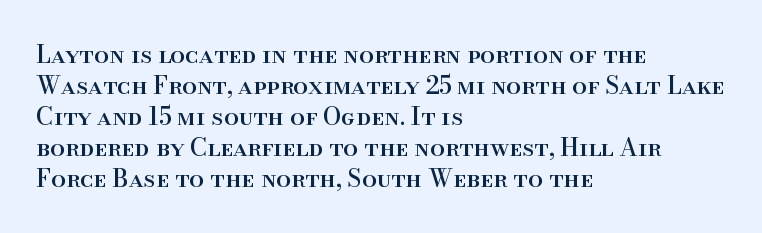
{"italic": "no", "underline": "no", "align": "left", "line_spacing": "normal", "line_spacing_ratio": 1.29, "letter_spacing": "normal", "letter_spacing_em": 0.0, "glyph_px": 24}
